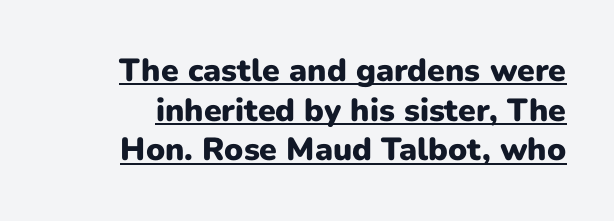
The image shows 32 px heavy sans-serif type, upright; set line spacing 1.24x, normal letter spacing, underlined; low stroke contrast and a medium x-height.
